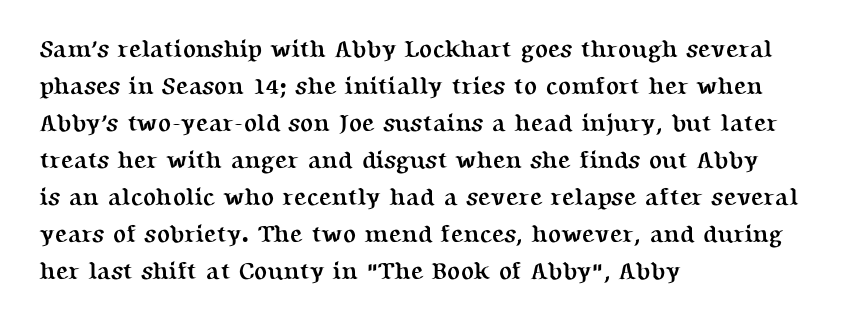
{"italic": "no", "bold": "yes", "underline": "no", "align": "left", "line_spacing": "normal", "line_spacing_ratio": 1.54, "letter_spacing": "normal", "letter_spacing_em": 0.0, "glyph_px": 24}
